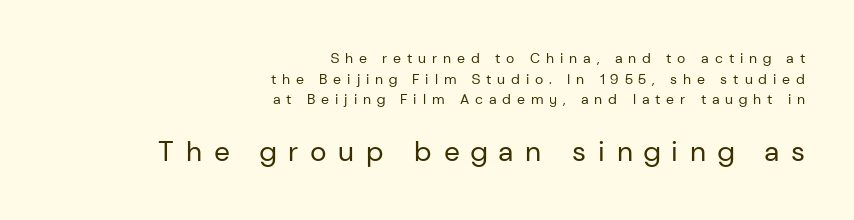
Spacing verdict: proportional, widths tailored to each character. These lines are set flush right with a ragged left edge. Each stroke keeps to a modest, everyday thickness or less. The zone under the glyphs is completely vacant. The specimen reads as upright at a glance. The rendering enlarges the type as you move from the upper chunk to the lower.
